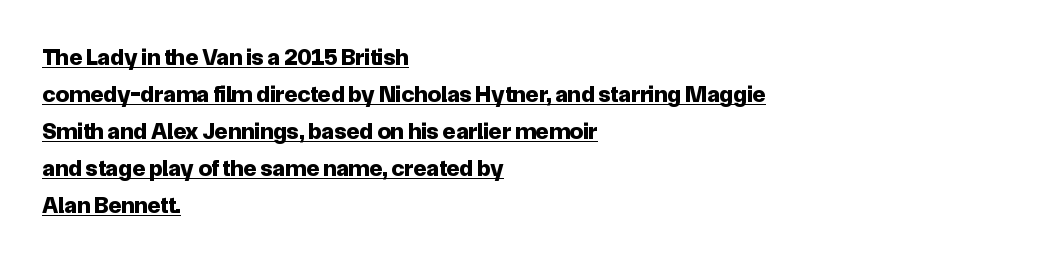
{"italic": "no", "bold": "yes", "underline": "yes", "align": "left", "line_spacing": "normal", "line_spacing_ratio": 1.54, "letter_spacing": "normal", "letter_spacing_em": 0.0, "glyph_px": 24}
